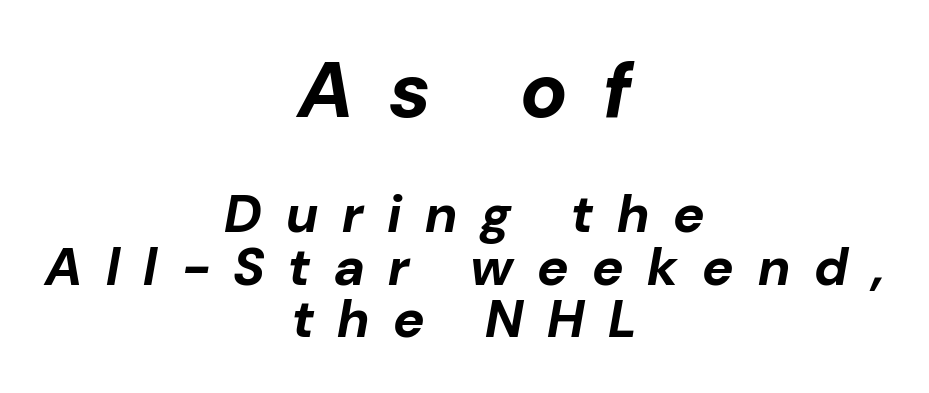
Q: Is the text bold? A: Yes.
Q: Is the text italic (slanted)? A: Yes, it leans right by about 10 degrees.
Q: Is the text underlined? A: No.
Q: How is the paragraph aligned? A: Centered.
Q: Is the spacing between letters normal or unusually wide? A: Unusually wide.
Q: Is the spacing between lines tight, normal or loose? A: Tight.
Q: Which block of text is set in a larger size, the first (top) or the second (bottom)? A: The first (top) one.
Q: Width (condensed, normal, or wide)? A: Normal.
Q: Stroke contrast? A: Low.
Q: x-height? A: Medium.
Q: Monospaced? A: No.
